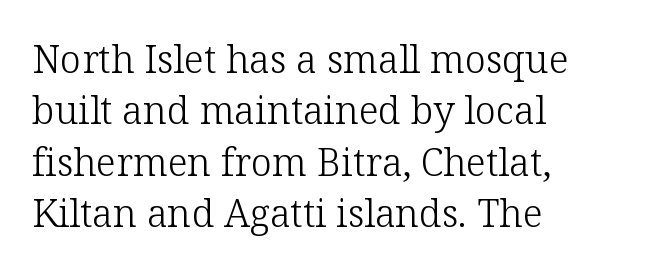
The image shows 38 px light serif type, upright; set left-aligned, normal line spacing (1.35x), normal letter spacing, not underlined; low stroke contrast and a medium x-height.
